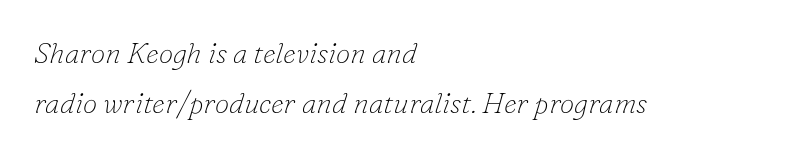
The image shows 29 px thin serif type, italic (leaning right); set left-aligned, line spacing 1.71x, normal letter spacing, not underlined; low stroke contrast and a small x-height.
